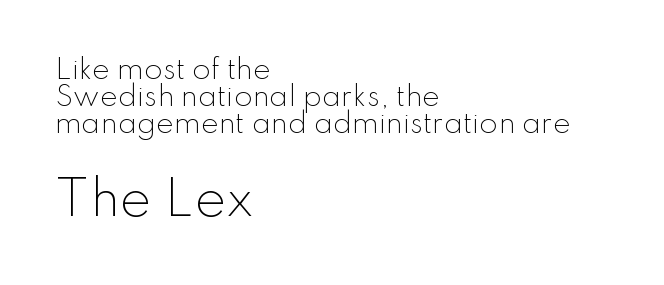
You could not count columns in this text — the font is proportionally spaced. The lines are quadded left. Tightly led — the rows are bunched. Descenders are the only things crossing below the line. Unlike a traditional serif, this face leaves its strokes unadorned. Character size in the trailing block exceeds that of the leading block.
